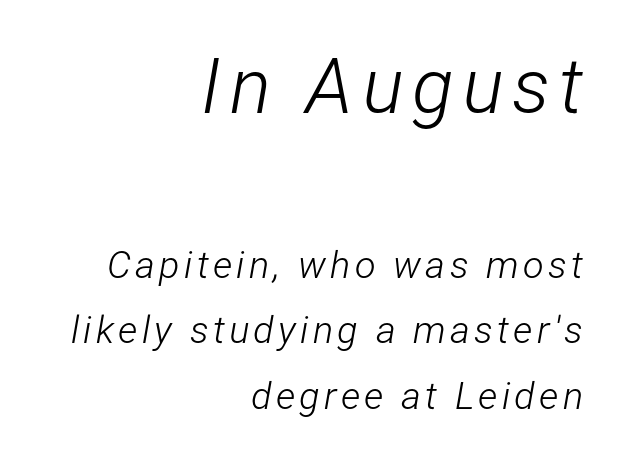
The image shows 77 px light, condensed type, italic (leaning right); set right-aligned, line spacing 1.72x, not underlined; the first (top) block is 2.03x larger; low stroke contrast and a medium x-height.
